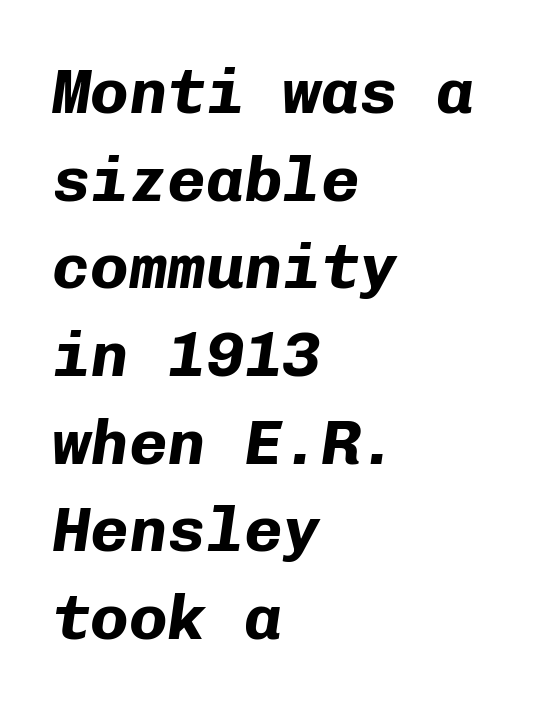
These lines are rendered in a fixed-pitch font. The letterforms sit shoulder to shoulder at normal distance. This is oblique type, the kind used for emphasis or titles. Where is the straight margin? On the left. This rendering features lettering with no underline.
